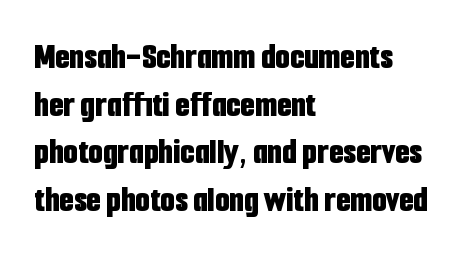
Its strokes are broad and dark, the hallmark of bold type. Has an underline been added? It has not. You could not count columns in this text — the font is proportionally spaced. Line beginnings align vertically; line endings do not. The letters stand upright; this is a roman face. Nothing unusual about the tracking: characters are spaced as the font intends.
